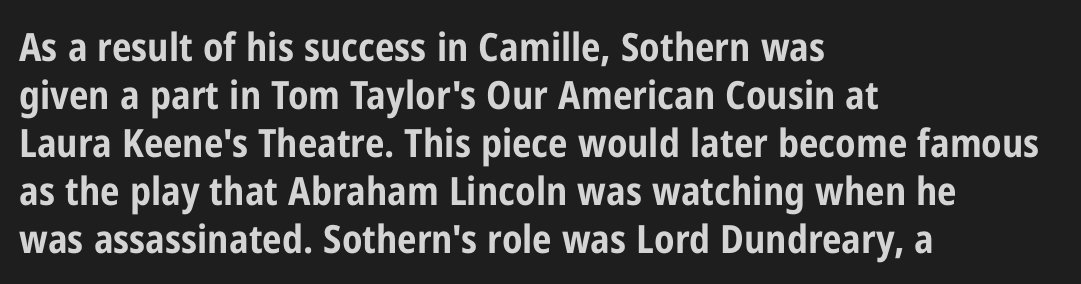
Q: Is the text bold? A: Yes.
Q: Is the text italic (slanted)? A: No, it is upright.
Q: Is the typeface a serif or a sans-serif typeface? A: Sans-serif.
Q: Is the text underlined? A: No.
Q: How is the paragraph aligned? A: Left-aligned.
Q: Is the spacing between letters normal or unusually wide? A: Normal.
Q: Width (condensed, normal, or wide)? A: Condensed.
Q: Stroke contrast? A: Low.
Q: x-height? A: Medium.
Q: Monospaced? A: No.
